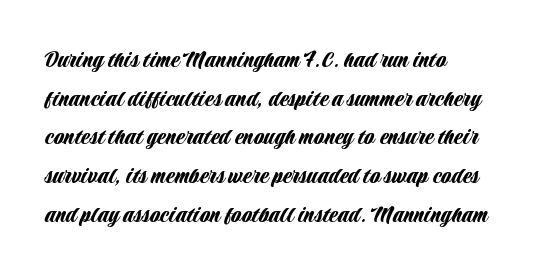
The image shows 26 px text type; set left-aligned, normal line spacing (1.49x), normal letter spacing, not underlined.
